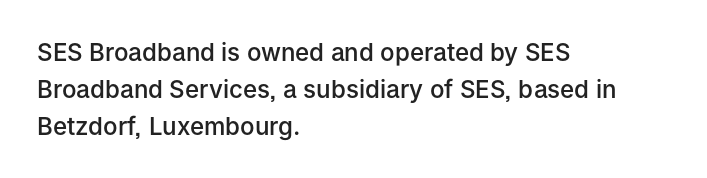
{"italic": "no", "bold": "semi", "underline": "no", "align": "left", "line_spacing": "normal", "line_spacing_ratio": 1.54, "letter_spacing": "normal", "letter_spacing_em": 0.0, "glyph_px": 24}
